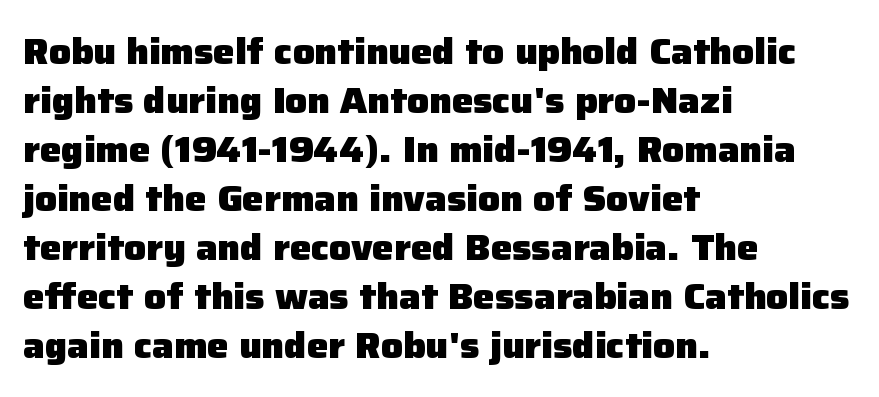
Q: Is the text bold? A: Yes.
Q: Is the text italic (slanted)? A: No, it is upright.
Q: Is the typeface a serif or a sans-serif typeface? A: Sans-serif.
Q: Is the text underlined? A: No.
Q: How is the paragraph aligned? A: Left-aligned.
Q: Is the spacing between letters normal or unusually wide? A: Normal.
Q: Is the spacing between lines tight, normal or loose? A: Normal.
Q: Width (condensed, normal, or wide)? A: Normal.
Q: Stroke contrast? A: Low.
Q: x-height? A: Medium.
Q: Monospaced? A: No.
